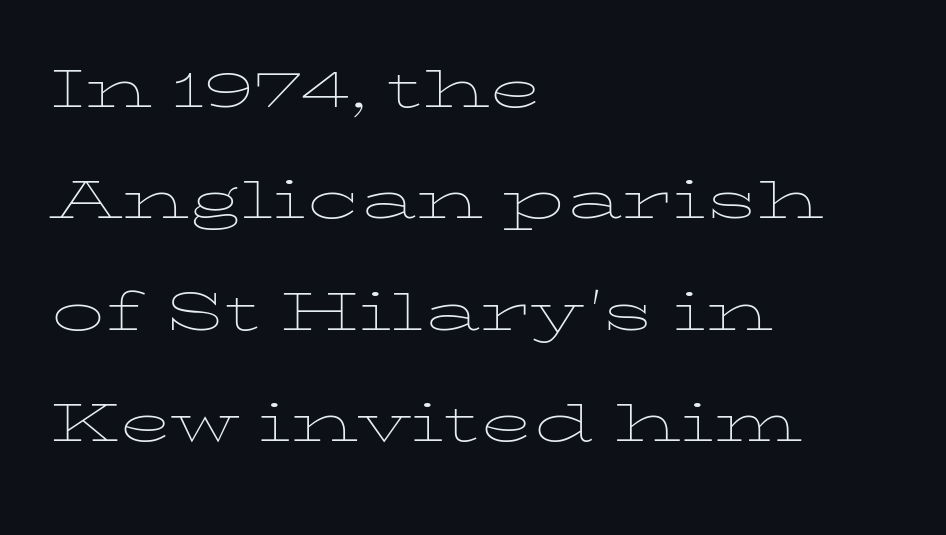
The image shows 70 px thin, wide type, upright; set left-aligned, normal line spacing (1.59x), normal letter spacing, not underlined; low stroke contrast and a medium x-height.
